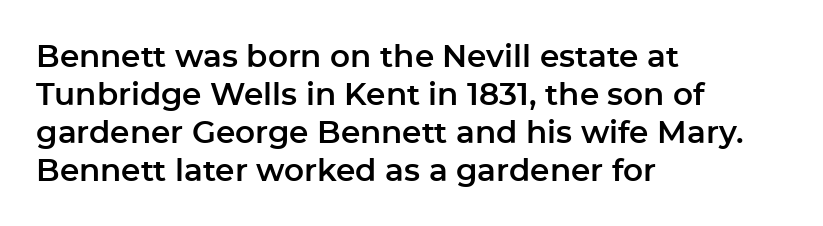
The image shows 31 px sans-serif type, upright; set left-aligned, line spacing 1.23x, normal letter spacing, not underlined; low stroke contrast and a medium x-height.
